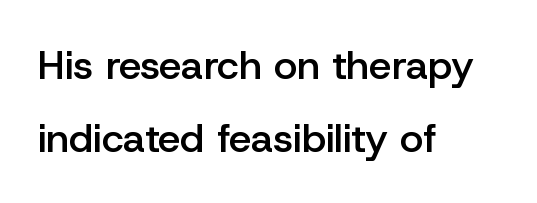
{"serif": "no", "italic": "no", "bold": "semi", "weight": "semibold", "width": "normal", "stroke_contrast": "low", "x_height": "medium", "monospaced": "no", "underline": "no", "align": "left", "line_spacing_ratio": 1.82, "letter_spacing": "normal", "letter_spacing_em": 0.0, "glyph_px": 40}
